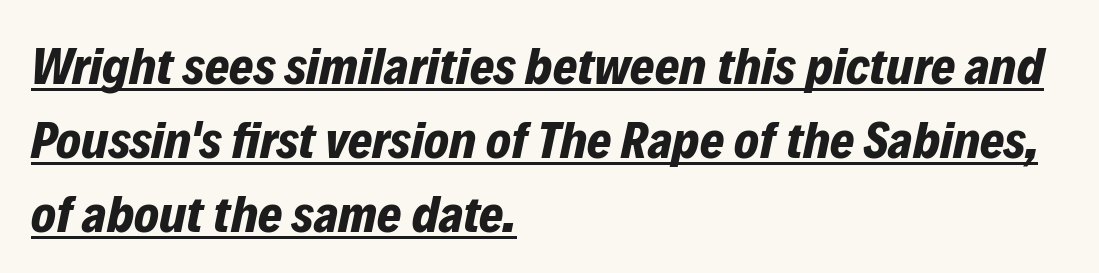
Q: Is the text bold? A: Yes.
Q: Is the text italic (slanted)? A: Yes, it leans right by about 12 degrees.
Q: Is the text underlined? A: Yes.
Q: How is the paragraph aligned? A: Left-aligned.
Q: Is the spacing between letters normal or unusually wide? A: Normal.
Q: Is the spacing between lines tight, normal or loose? A: Normal.
Q: Width (condensed, normal, or wide)? A: Normal.
Q: Stroke contrast? A: Low.
Q: x-height? A: Medium.
Q: Monospaced? A: No.
